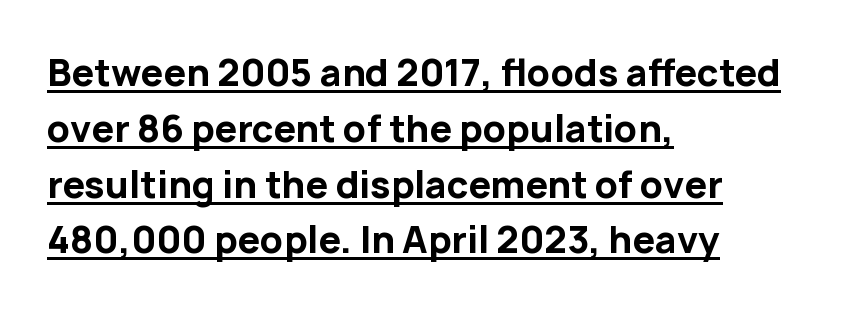
{"serif": "no", "italic": "no", "bold": "yes", "weight": "bold", "width": "normal", "stroke_contrast": "low", "x_height": "medium", "monospaced": "no", "underline": "yes", "align": "left", "line_spacing": "normal", "line_spacing_ratio": 1.55, "letter_spacing": "normal", "letter_spacing_em": 0.0, "glyph_px": 36}
